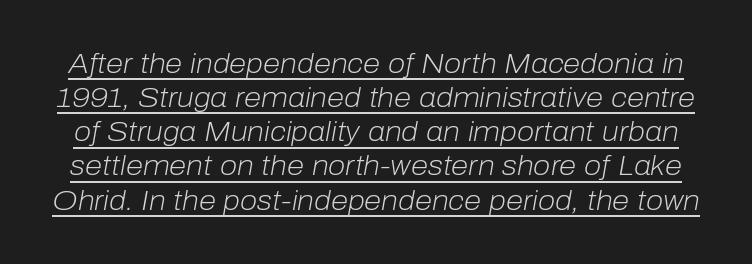
The image shows 28 px light type, italic (leaning right); set line spacing 1.22x, normal letter spacing, underlined; low stroke contrast and a medium x-height.
